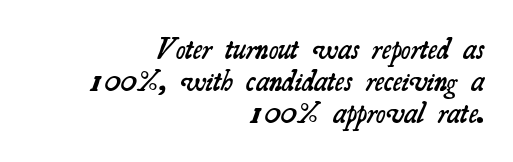
The image shows 29 px semibold serif type; set right-aligned, tight line spacing (1.1x), normal letter spacing, not underlined; medium stroke contrast and a small x-height.
